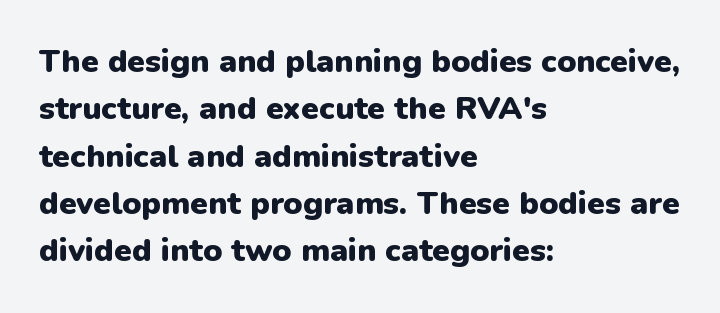
Does extra space separate the letters? No, they use regular spacing. If you drew a line through each stem, it would be perfectly vertical. The font is running at its bold setting. The rendering shows plain stroke endings on the letterforms — a sans-serif design. Is there much room between lines? A standard amount, neither cramped nor airy.
